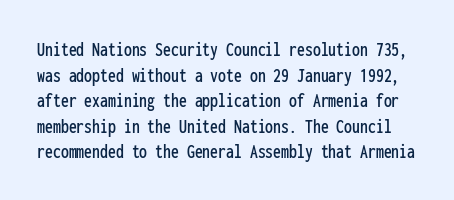
{"italic": "no", "underline": "no", "line_spacing_ratio": 1.22, "letter_spacing": "normal", "letter_spacing_em": 0.0, "glyph_px": 21}
